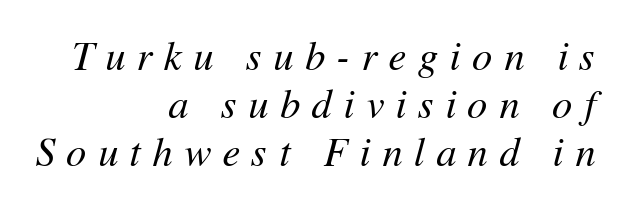
The image shows 40 px regular-weight type, italic (leaning right); set right-aligned, line spacing 1.2x, unusually wide letter spacing (+0.29 em), not underlined; medium stroke contrast and a medium x-height.
